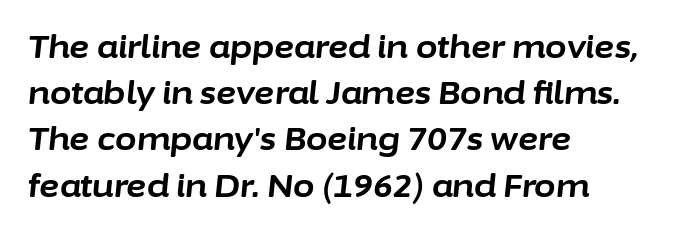
Q: Is the text bold? A: Yes.
Q: Is the text italic (slanted)? A: Yes, it leans right by about 6 degrees.
Q: Is the text underlined? A: No.
Q: How is the paragraph aligned? A: Left-aligned.
Q: Is the spacing between letters normal or unusually wide? A: Normal.
Q: Is the spacing between lines tight, normal or loose? A: Normal.
Q: Width (condensed, normal, or wide)? A: Normal.
Q: Stroke contrast? A: Low.
Q: x-height? A: Medium.
Q: Monospaced? A: No.
